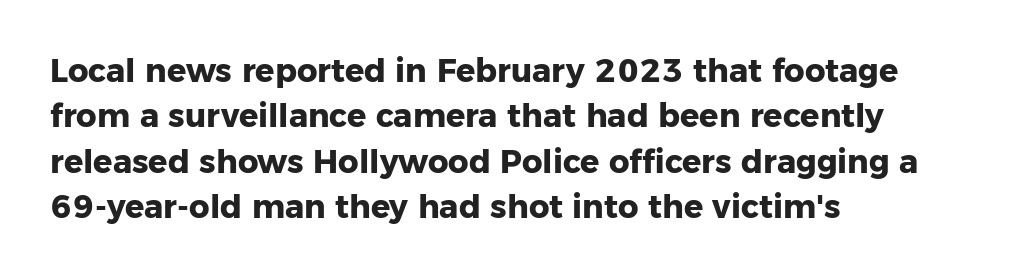
The image shows 32 px heavy sans-serif type, upright; set left-aligned, normal line spacing (1.42x), normal letter spacing, not underlined; low stroke contrast and a medium x-height.
